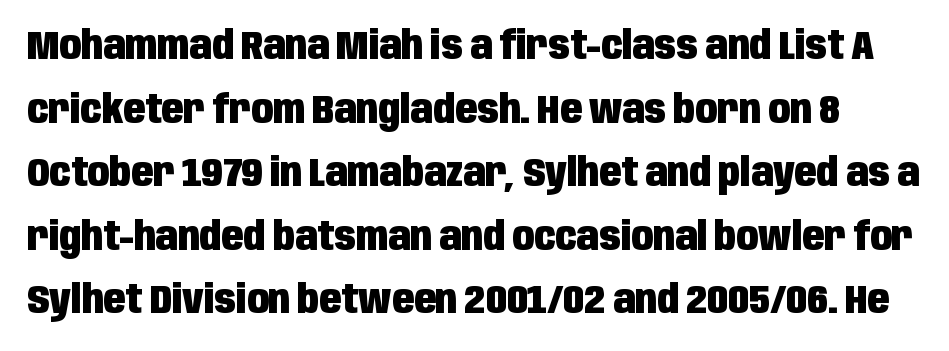
{"serif": "no", "italic": "no", "bold": "yes", "weight": "heavy", "width": "condensed", "stroke_contrast": "low", "x_height": "large", "monospaced": "no", "underline": "no", "line_spacing": "normal", "line_spacing_ratio": 1.59, "letter_spacing": "normal", "letter_spacing_em": 0.0, "glyph_px": 40}
